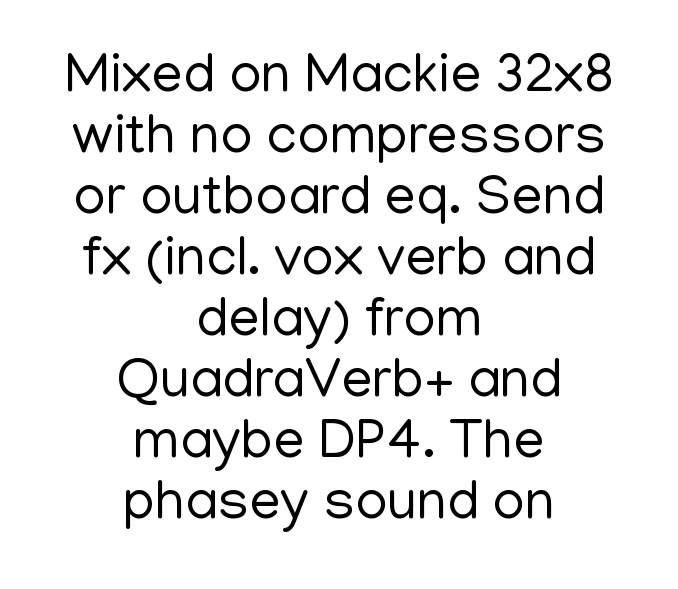
{"serif": "no", "italic": "no", "bold": "no", "weight": "regular", "width": "normal", "stroke_contrast": "low", "x_height": "medium", "monospaced": "no", "underline": "no", "align": "center", "line_spacing": "tight", "line_spacing_ratio": 1.09, "letter_spacing": "normal", "letter_spacing_em": 0.0, "glyph_px": 56}
